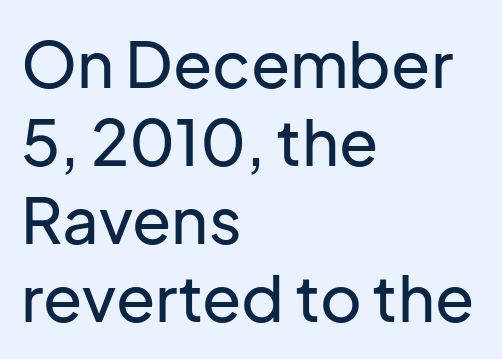
To sum up the face: it is a sans, with no serifs. Posture: straight, roman, zero tilt. Lines of text with bare space underneath. This sample has the flowing, uneven cadence of proportional lettering.
